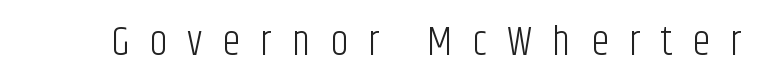
The image shows 41 px light, condensed sans-serif type, upright; set unusually wide letter spacing (+0.49 em), not underlined; low stroke contrast and a large x-height.
